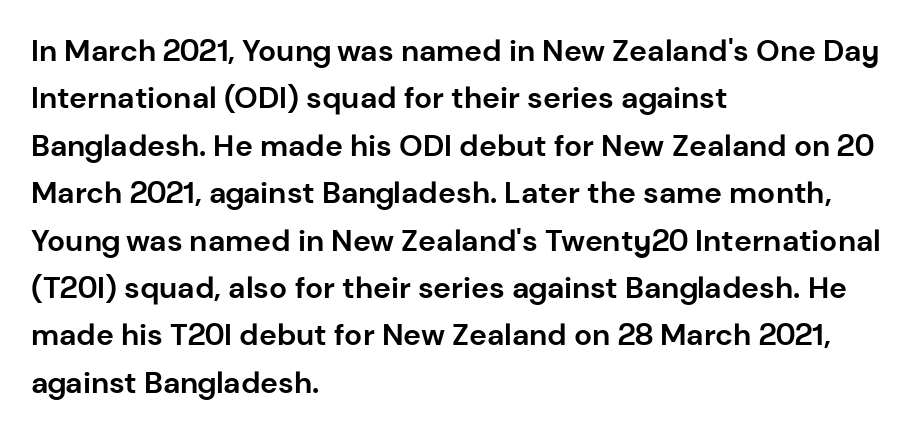
The image shows 30 px bold sans-serif type, upright; set left-aligned, normal line spacing (1.58x), normal letter spacing, not underlined; low stroke contrast and a medium x-height.
